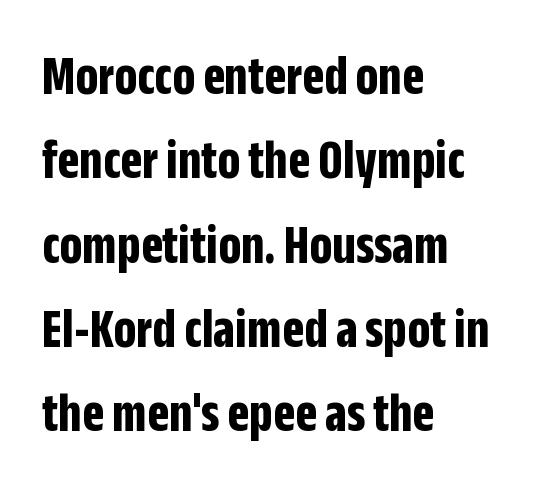
The image shows 57 px bold, condensed sans-serif type, upright; set left-aligned, normal line spacing (1.48x), normal letter spacing, not underlined; low stroke contrast and a large x-height.
